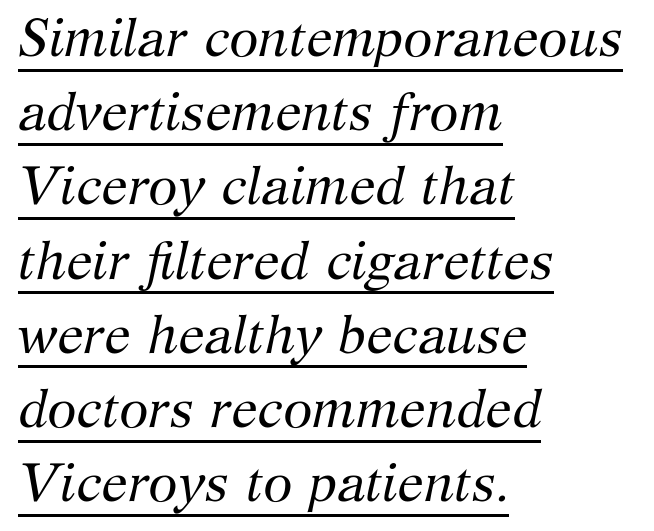
Honestly, the underline is the first thing you notice here. The vertical gap from one line to the next is medium. Looking at the ascenders, they clearly lean. Small tapered or slab feet sit at the stroke ends, so this counts as serif. Caption: face not bold, strokes unweighted.
